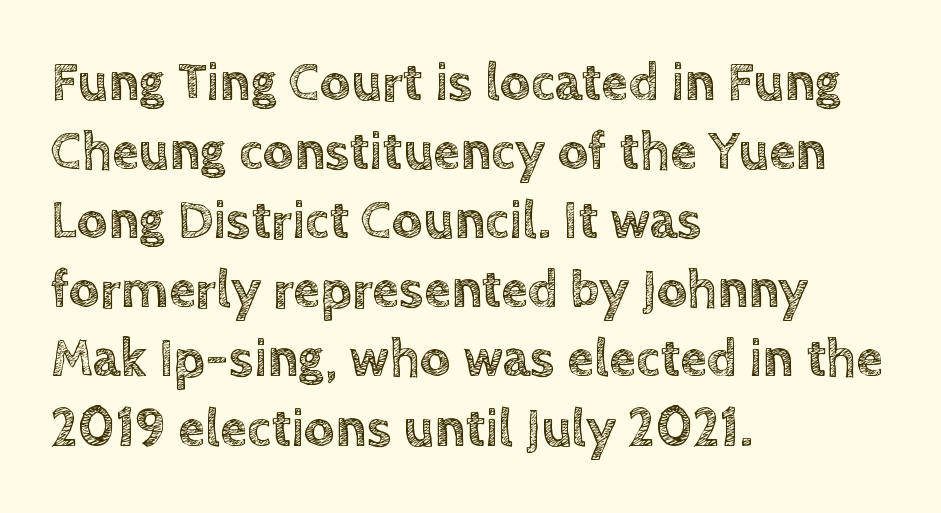
The space beneath each line is pristine and unruled. Compared with typical paragraphs, the rows here are spaced about the same. This sample has the flowing, uneven cadence of proportional lettering. Every character sits straight up, as roman type does. Default kerning and tracking; the words read as compact shapes. Visually the block forms a straight wall on the left and a jagged coastline on the right.
